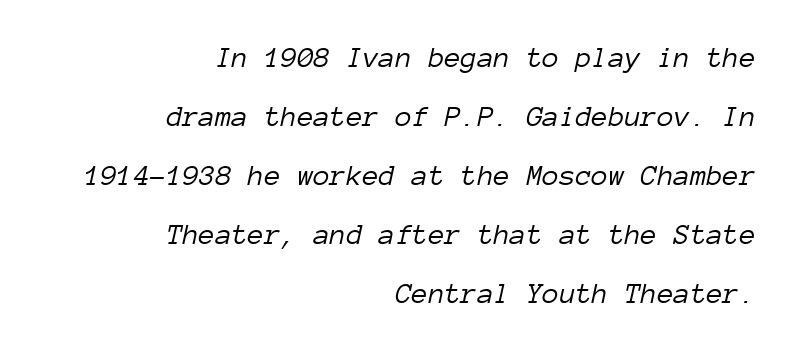
Q: Is the text bold? A: No.
Q: Is the text italic (slanted)? A: Yes, it leans right by about 12 degrees.
Q: Is the text underlined? A: No.
Q: How is the paragraph aligned? A: Right-aligned.
Q: Is the spacing between letters normal or unusually wide? A: Normal.
Q: Is the spacing between lines tight, normal or loose? A: Loose.
Q: Width (condensed, normal, or wide)? A: Normal.
Q: Stroke contrast? A: Low.
Q: x-height? A: Medium.
Q: Monospaced? A: Yes.
